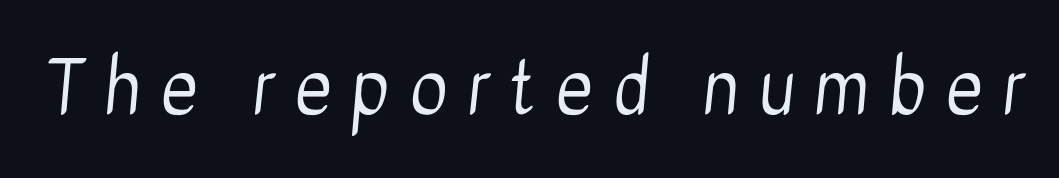
Q: Is the text bold? A: No.
Q: Is the typeface a serif or a sans-serif typeface? A: Sans-serif.
Q: Is the text underlined? A: No.
Q: Is the spacing between letters normal or unusually wide? A: Unusually wide.
Q: Width (condensed, normal, or wide)? A: Condensed.
Q: Stroke contrast? A: Low.
Q: x-height? A: Medium.
Q: Monospaced? A: No.
